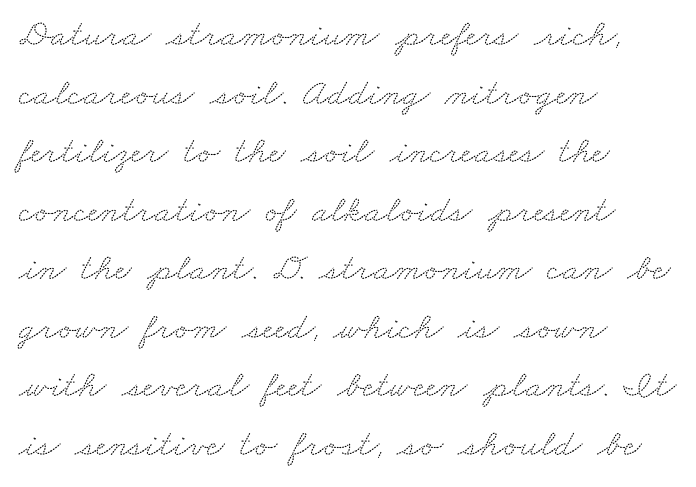
Q: Is the typeface a serif or a sans-serif typeface? A: Serif.
Q: Is the text underlined? A: No.
Q: How is the paragraph aligned? A: Left-aligned.
Q: Is the spacing between letters normal or unusually wide? A: Normal.
Q: Is the spacing between lines tight, normal or loose? A: Normal.
Q: Width (condensed, normal, or wide)? A: Wide.
Q: Stroke contrast? A: Medium.
Q: x-height? A: Small.
Q: Monospaced? A: No.
